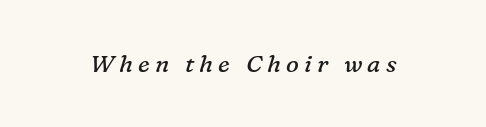
The space directly below the letters is spotless. Think standard paragraph weight, or any step lighter than that. Looking at the ascenders, they clearly lean. Tracking value appears strongly positive — letters spread wide.
